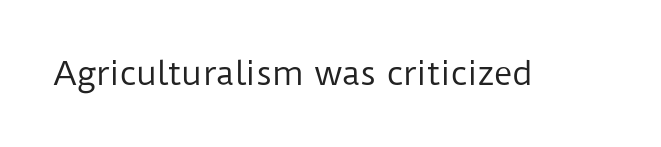
The rendering keeps characters at their native spacing. Each letter's strokes conclude bluntly, with no projecting serifs. Heaviness? Minimal to ordinary, like unemphasized prose. Clear beneath every line of the passage. Character widths vary here, with narrow letters taking less room than wide ones.
